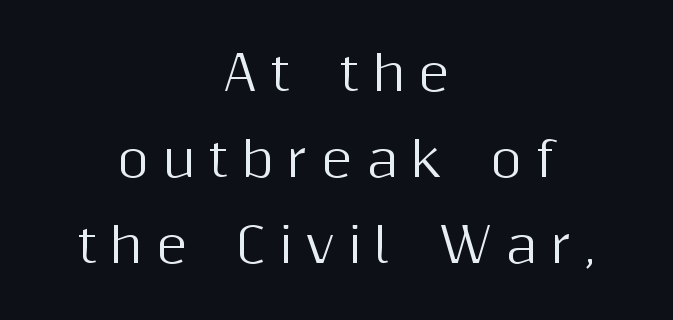
The image shows 48 px sans-serif type, upright; set centered, line spacing 1.79x, unusually wide letter spacing (+0.28 em), not underlined; medium stroke contrast and a medium x-height.
